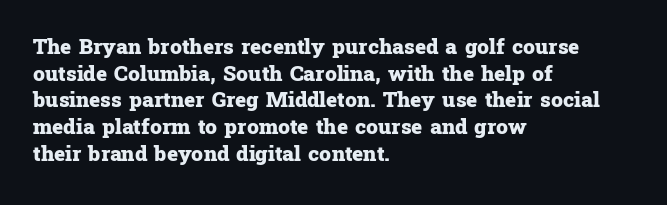
Q: Is the text bold? A: Yes.
Q: Is the text italic (slanted)? A: No, it is upright.
Q: Is the text underlined? A: No.
Q: How is the paragraph aligned? A: Left-aligned.
Q: Is the spacing between letters normal or unusually wide? A: Normal.
Q: Is the spacing between lines tight, normal or loose? A: Normal.
